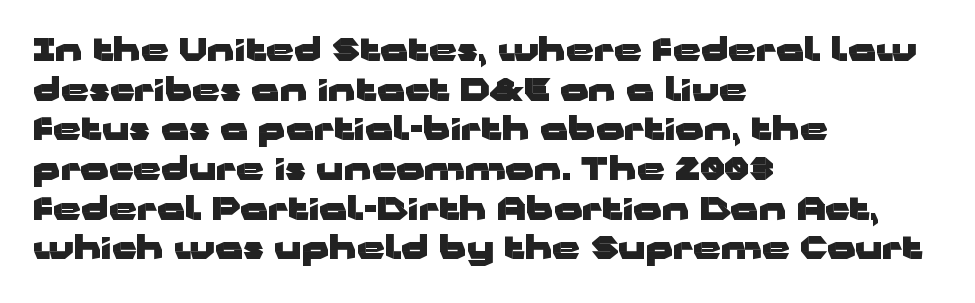
Q: Is the text bold? A: Yes.
Q: Is the text italic (slanted)? A: No, it is upright.
Q: Is the typeface a serif or a sans-serif typeface? A: Sans-serif.
Q: Is the text underlined? A: No.
Q: How is the paragraph aligned? A: Left-aligned.
Q: Is the spacing between letters normal or unusually wide? A: Normal.
Q: Is the spacing between lines tight, normal or loose? A: Normal.
Q: Width (condensed, normal, or wide)? A: Wide.
Q: Stroke contrast? A: Low.
Q: x-height? A: Medium.
Q: Monospaced? A: No.
